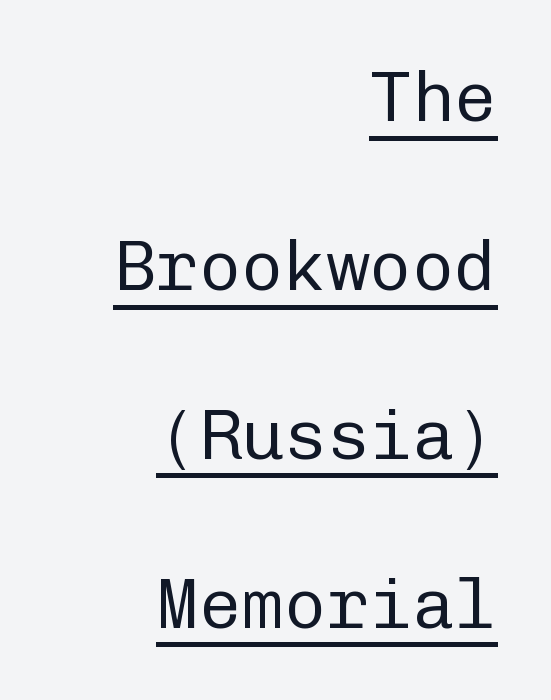
The passage is arranged like a letterhead date or caption credit — flush right. Beneath each row of characters lies a ruled line. Ordinary non-slanted type is in use. These lines are rendered in a fixed-pitch font.
